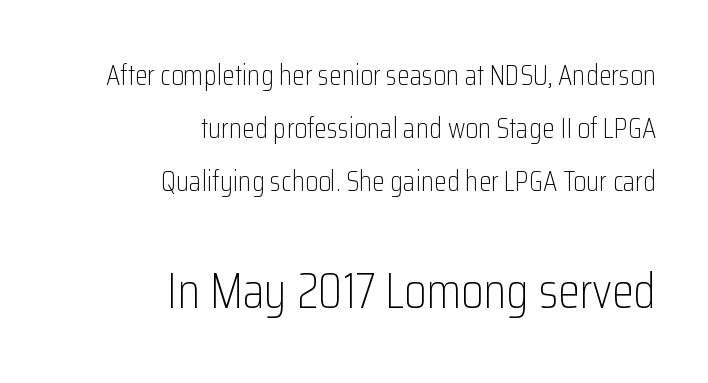
Q: Is the text bold? A: No.
Q: Is the text italic (slanted)? A: No, it is upright.
Q: Is the typeface a serif or a sans-serif typeface? A: Sans-serif.
Q: Is the text underlined? A: No.
Q: How is the paragraph aligned? A: Right-aligned.
Q: Is the spacing between letters normal or unusually wide? A: Normal.
Q: Which block of text is set in a larger size, the first (top) or the second (bottom)? A: The second (bottom) one.
Q: Width (condensed, normal, or wide)? A: Condensed.
Q: Stroke contrast? A: Low.
Q: x-height? A: Medium.
Q: Monospaced? A: No.
